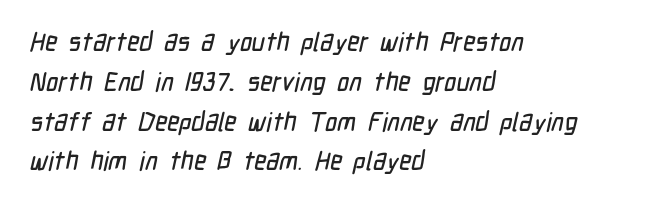
Q: Is the text underlined? A: No.
Q: How is the paragraph aligned? A: Left-aligned.
Q: Is the spacing between letters normal or unusually wide? A: Normal.
Q: Is the spacing between lines tight, normal or loose? A: Normal.
